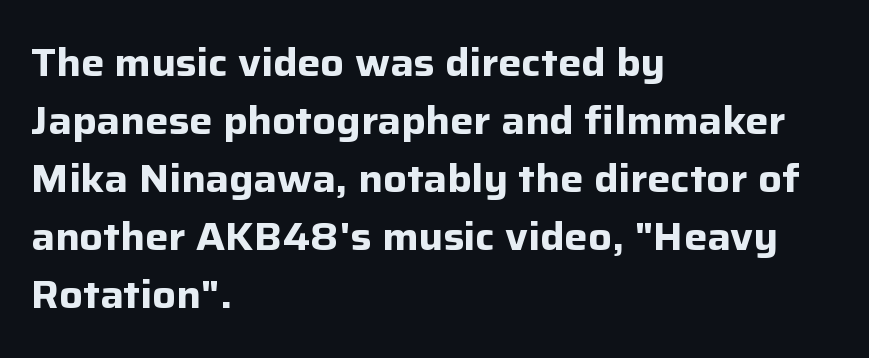
Proportional: the letters do not fall into vertical columns. As a designer I'd log this as weight 700, bold. If you drew a ruler down the left edge, every line would touch it. Observe the absence of serifs on each vertical stroke in this sample. Descenders are the only things crossing below the line.
